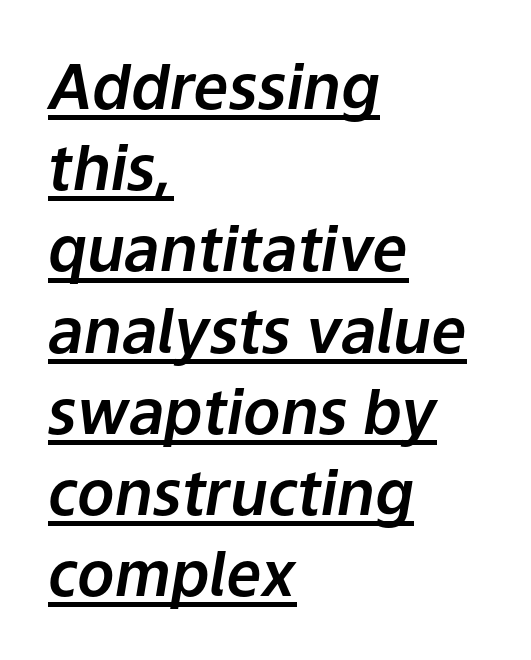
Q: Is the text italic (slanted)? A: Yes, it leans right by about 9 degrees.
Q: Is the text underlined? A: Yes.
Q: How is the paragraph aligned? A: Left-aligned.
Q: Is the spacing between letters normal or unusually wide? A: Normal.
Q: Is the spacing between lines tight, normal or loose? A: Normal.
Q: Width (condensed, normal, or wide)? A: Normal.
Q: Stroke contrast? A: Low.
Q: x-height? A: Medium.
Q: Monospaced? A: No.
